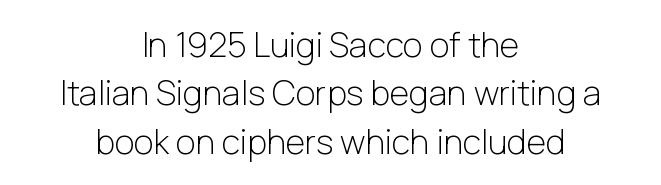
{"serif": "no", "italic": "no", "bold": "no", "weight": "light", "width": "normal", "stroke_contrast": "low", "x_height": "medium", "monospaced": "no", "underline": "no", "align": "center", "line_spacing": "normal", "line_spacing_ratio": 1.42, "letter_spacing": "normal", "letter_spacing_em": 0.0, "glyph_px": 34}
